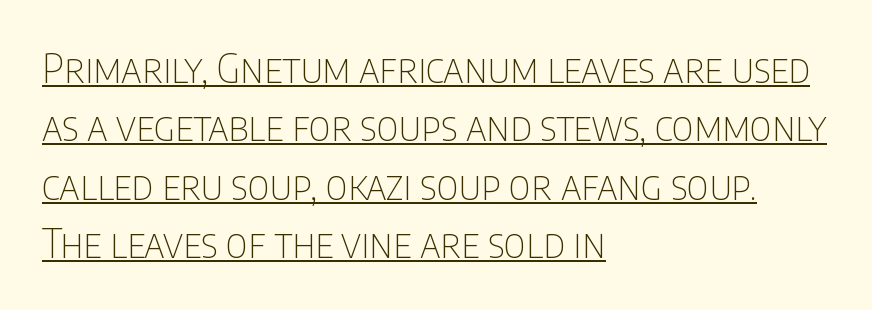
The face looks like a standard text weight, possibly lighter. These lines are rendered in a variable-pitch font. Unlike italic type, these characters show no tilt at all. Visually the block forms a straight wall on the left and a jagged coastline on the right.
